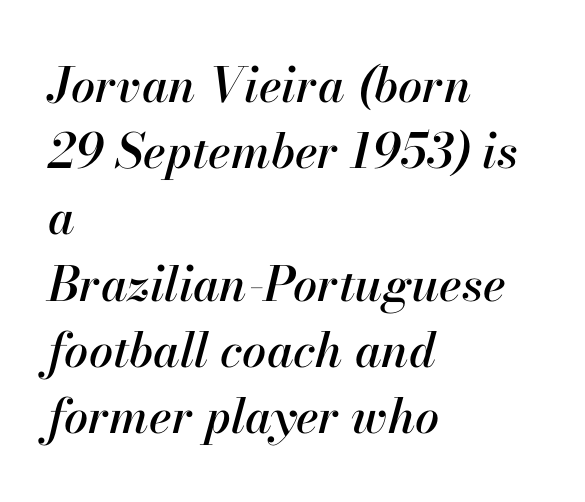
The image shows 48 px text type, italic (leaning right); set left-aligned, normal line spacing (1.38x), normal letter spacing, not underlined; high stroke contrast and a small x-height.
